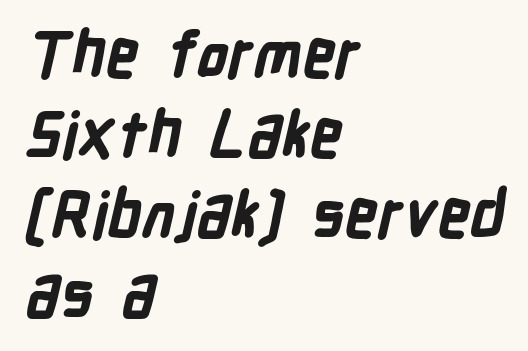
{"serif": "no", "bold": "yes", "weight": "bold", "width": "condensed", "stroke_contrast": "low", "x_height": "medium", "monospaced": "no", "underline": "no", "align": "left", "line_spacing": "normal", "line_spacing_ratio": 1.27, "letter_spacing": "normal", "letter_spacing_em": 0.0, "glyph_px": 63}
